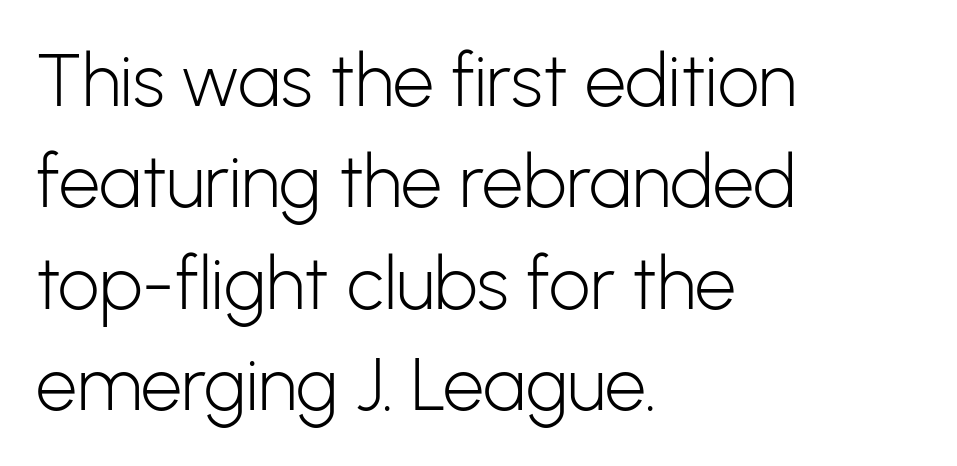
The rendering uses natural spacing where letterforms have individual widths. Stroke terminals: plain, sans-serif. Ink coverage per letter is moderate at most. Leftover space on each line is placed entirely after the last word. Quick note: interline space is typical. Spacing between characters is what you'd get straight out of the box.
